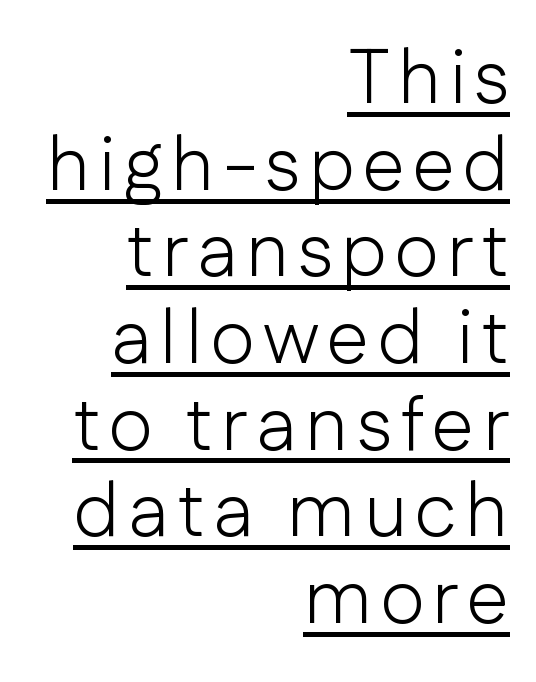
The image shows 76 px light sans-serif type, upright; set right-aligned, tight line spacing (1.14x), underlined; low stroke contrast and a medium x-height.
